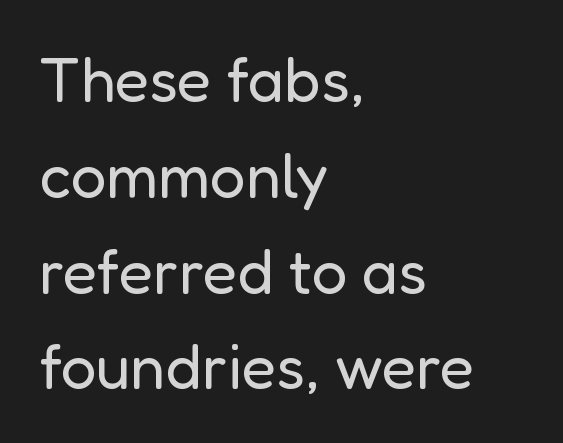
The words here are not underlined. The characters display no serif detailing; their extremities are plain. The letterforms sit shoulder to shoulder at normal distance. This sample has the flowing, uneven cadence of proportional lettering. The lettering holds an erect, upright posture throughout. The characters are drawn with everyday or finer stroke widths.
